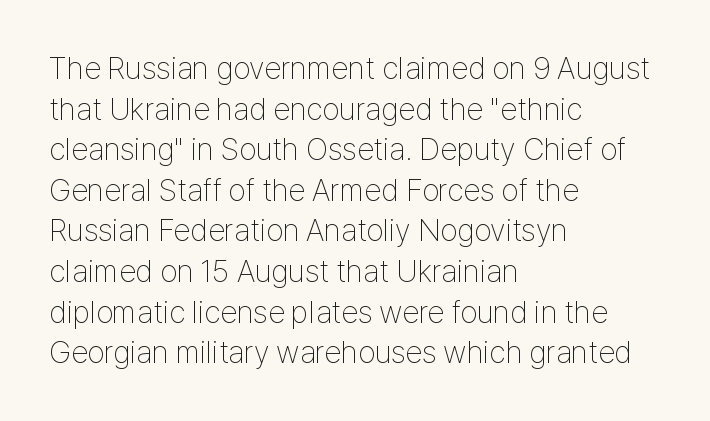
The image shows 31 px thin, condensed sans-serif type, upright; set left-aligned, normal line spacing (1.31x), normal letter spacing, not underlined; low stroke contrast and a medium x-height.
